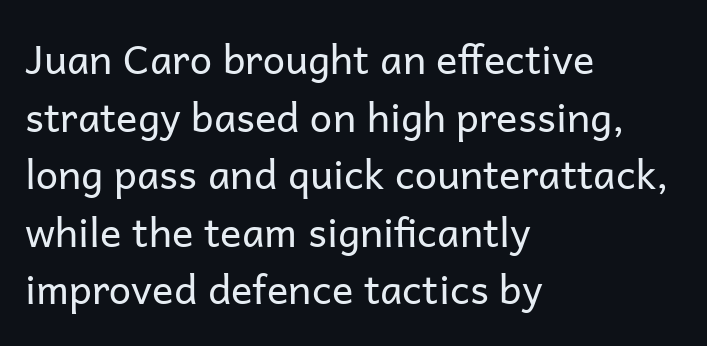
The image shows 40 px regular-weight sans-serif type, upright; set left-aligned, normal line spacing (1.44x), normal letter spacing, not underlined; low stroke contrast and a medium x-height.
